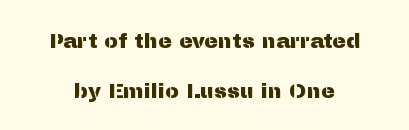
The image shows 21 px text type, upright; set loose line spacing (2.4x), normal letter spacing, not underlined.
